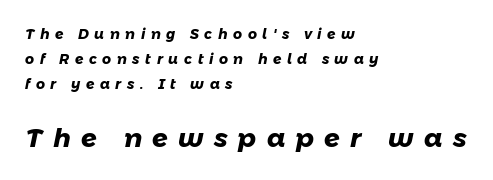
Q: Is the text bold? A: Yes.
Q: Is the text underlined? A: No.
Q: How is the paragraph aligned? A: Left-aligned.
Q: Is the spacing between letters normal or unusually wide? A: Unusually wide.
Q: Which block of text is set in a larger size, the first (top) or the second (bottom)? A: The second (bottom) one.
